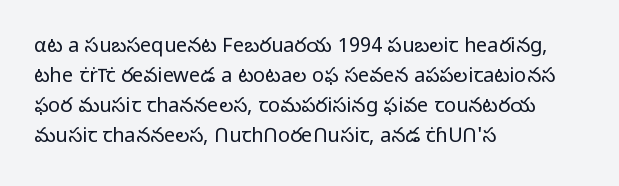
{"italic": "no", "bold": "no", "underline": "no", "align": "left", "line_spacing": "normal", "line_spacing_ratio": 1.5, "letter_spacing": "normal", "letter_spacing_em": 0.0, "glyph_px": 20}
